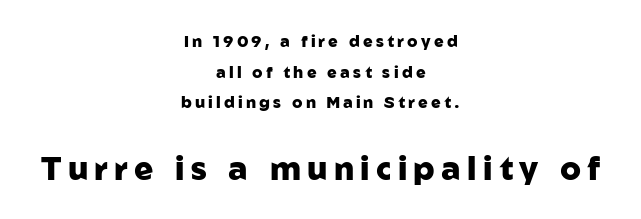
{"serif": "no", "italic": "no", "bold": "yes", "weight": "heavy", "width": "normal", "stroke_contrast": "low", "x_height": "medium", "monospaced": "no", "underline": "no", "align": "center", "line_spacing": "loose", "line_spacing_ratio": 1.91, "letter_spacing": "wide", "letter_spacing_em": 0.2, "larger_block": "second", "size_ratio": 2.0, "glyph_px": 32}
